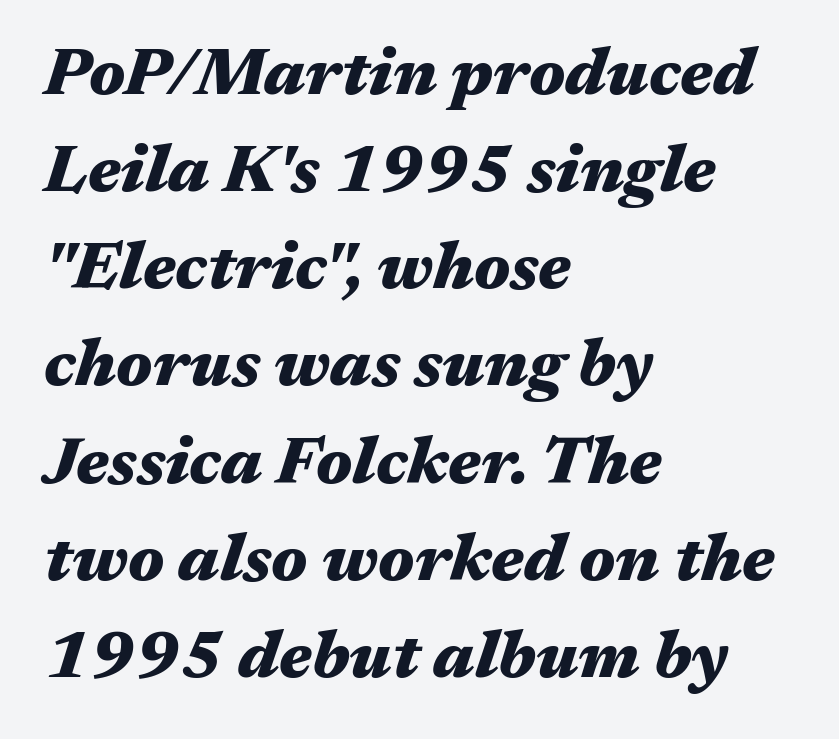
The line texture is even and compact thanks to regular tracking. Typographic density is high because the face is bold. Note the varied advance widths — an 'i' is clearly narrower than an 'm'. This sample is left-justified, so line endings fall wherever the words run out. Descenders hang freely into open space.
